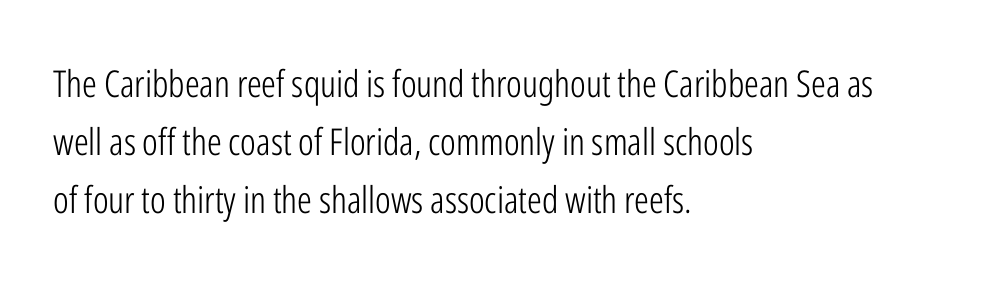
Serif or sans? Sans — the stroke terminals are bare. Check the space under the baseline: it is left empty. The strokes carry an ordinary text weight at most. Does the leading feel generous? No, just average.
